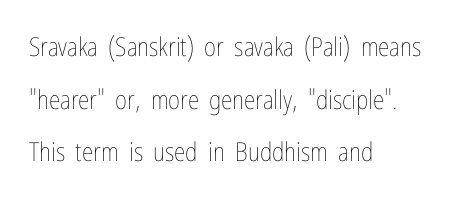
The paragraph shown leans on its left margin. The letterforms sit at book weight or below. Summary of vertical rhythm: relaxed, with wide interline spacing. Italic: no, the glyphs are upright roman. No word sits above an underline.
